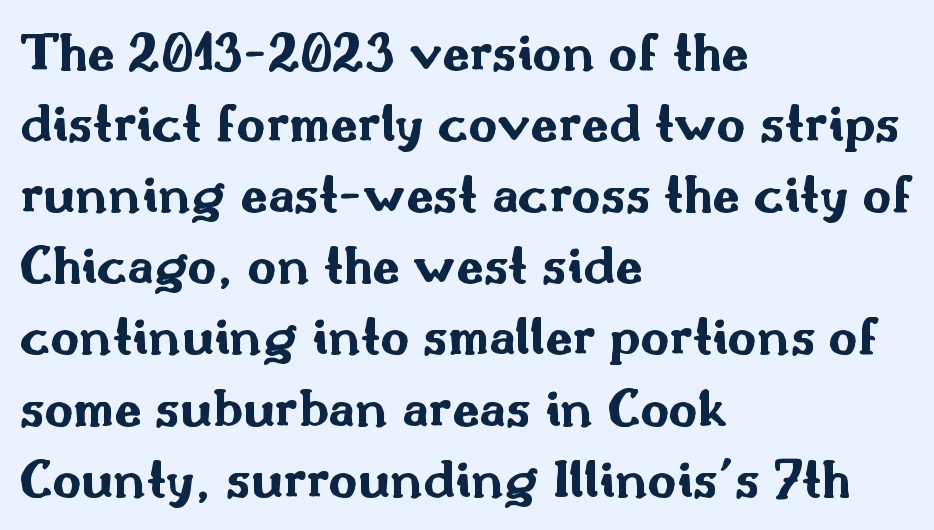
{"serif": "no", "italic": "no", "bold": "yes", "weight": "bold", "width": "wide", "stroke_contrast": "medium", "x_height": "small", "monospaced": "no", "underline": "no", "align": "left", "line_spacing": "normal", "line_spacing_ratio": 1.27, "letter_spacing": "normal", "letter_spacing_em": 0.0, "glyph_px": 56}
